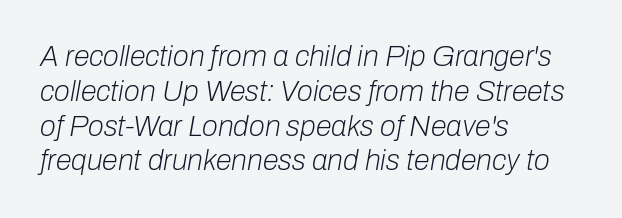
Each stroke keeps to a modest, everyday thickness or less. Rendered with sloped, italic letterforms. Lines of text with bare space underneath. You could call the tracking neutral — neither tight nor loose. Think of a printed novel: that variable character pitch is what you see here.
